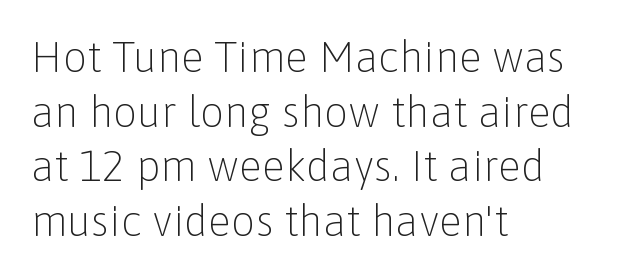
{"serif": "no", "italic": "no", "bold": "no", "weight": "light", "width": "normal", "stroke_contrast": "low", "x_height": "medium", "monospaced": "no", "underline": "no", "align": "left", "line_spacing": "normal", "line_spacing_ratio": 1.27, "letter_spacing": "normal", "letter_spacing_em": 0.0, "glyph_px": 43}
